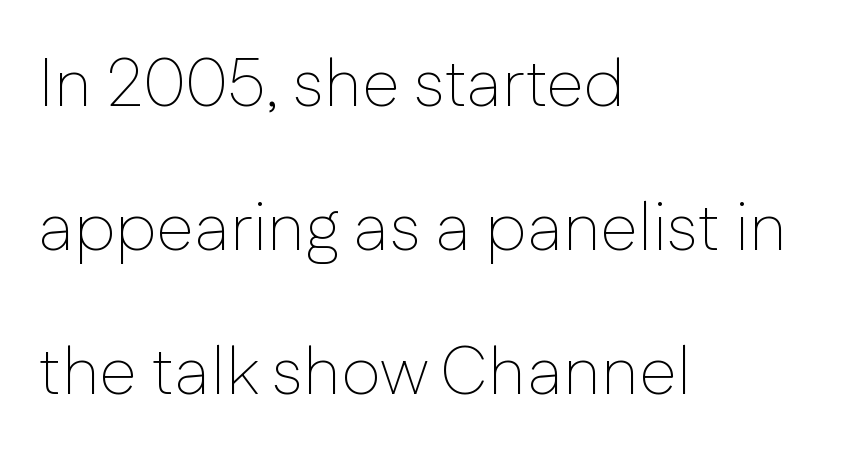
Teacher's note: observe the even left margin — that is flush-left alignment. The letters stand upright; this is a roman face. Stem width sits at or under what a default text font uses. Vertically, the passage feels expansive, rows floating well apart. The rendering keeps characters at their native spacing.
